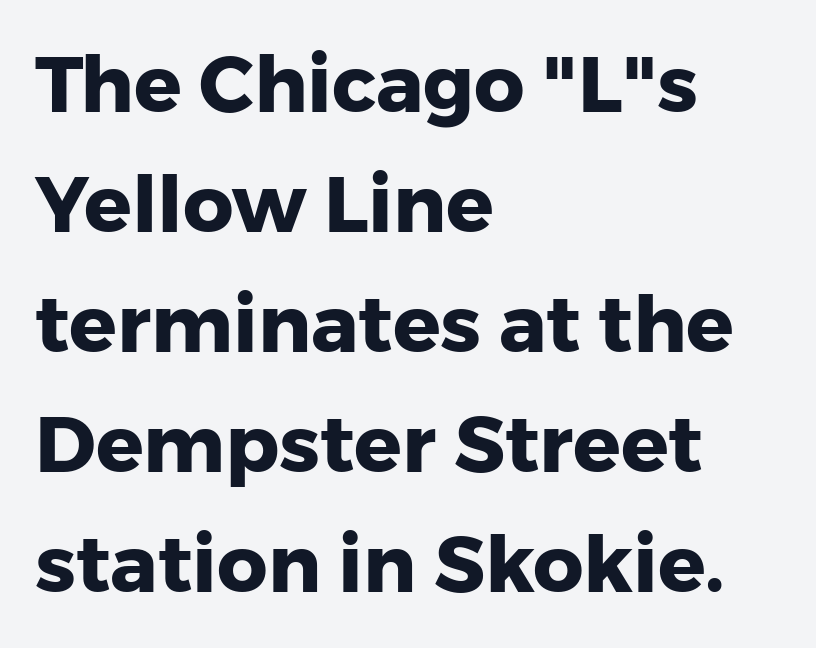
Q: Is the text bold? A: Yes.
Q: Is the text italic (slanted)? A: No, it is upright.
Q: Is the typeface a serif or a sans-serif typeface? A: Sans-serif.
Q: Is the text underlined? A: No.
Q: How is the paragraph aligned? A: Left-aligned.
Q: Is the spacing between letters normal or unusually wide? A: Normal.
Q: Is the spacing between lines tight, normal or loose? A: Normal.
Q: Width (condensed, normal, or wide)? A: Normal.
Q: Stroke contrast? A: Low.
Q: x-height? A: Medium.
Q: Monospaced? A: No.
